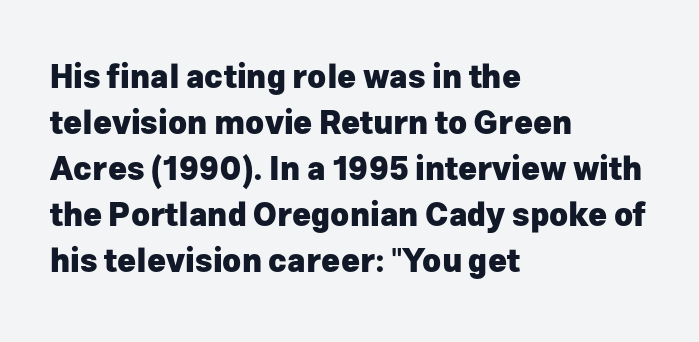
{"serif": "no", "italic": "no", "bold": "yes", "weight": "heavy", "width": "normal", "stroke_contrast": "low", "x_height": "medium", "monospaced": "no", "underline": "no", "align": "left", "line_spacing": "normal", "line_spacing_ratio": 1.44, "letter_spacing": "normal", "letter_spacing_em": 0.0, "glyph_px": 32}
